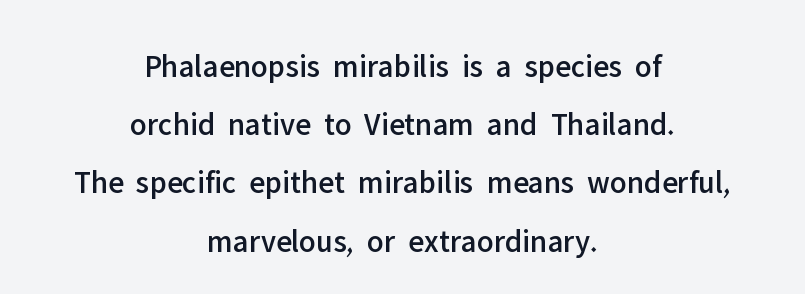
{"serif": "no", "italic": "no", "width": "normal", "stroke_contrast": "low", "x_height": "medium", "monospaced": "no", "underline": "no", "align": "center", "line_spacing_ratio": 1.82, "letter_spacing": "normal", "letter_spacing_em": 0.0, "glyph_px": 32}
